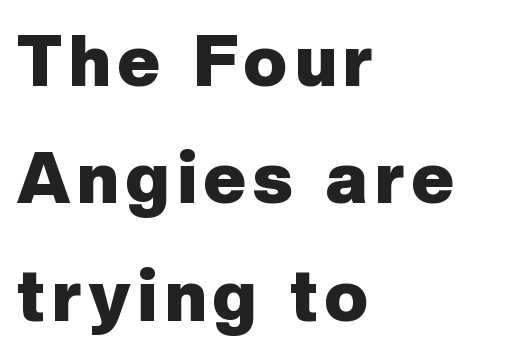
Q: Is the text bold? A: Yes.
Q: Is the text italic (slanted)? A: No, it is upright.
Q: Is the typeface a serif or a sans-serif typeface? A: Sans-serif.
Q: Is the text underlined? A: No.
Q: How is the paragraph aligned? A: Left-aligned.
Q: Is the spacing between lines tight, normal or loose? A: Normal.
Q: Width (condensed, normal, or wide)? A: Normal.
Q: Stroke contrast? A: Low.
Q: x-height? A: Medium.
Q: Monospaced? A: No.
